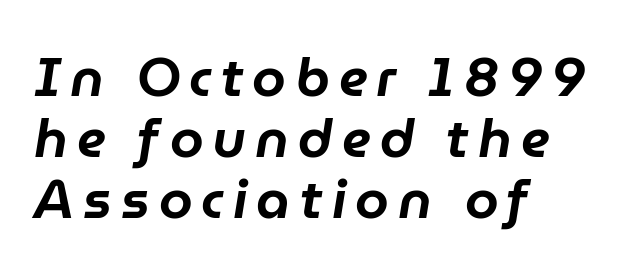
The words here are not underlined. Honestly, the rows look squashed on top of each other. Is the block centered? No — it sits flush against the left margin. Each letter keeps its own natural width here, so spacing adapts to shape. Designer's note — italics engaged.
